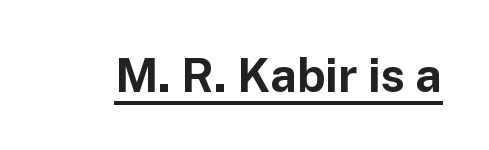
Q: Is the text bold? A: Yes.
Q: Is the text italic (slanted)? A: No, it is upright.
Q: Is the typeface a serif or a sans-serif typeface? A: Sans-serif.
Q: Is the text underlined? A: Yes.
Q: Is the spacing between letters normal or unusually wide? A: Normal.
Q: Width (condensed, normal, or wide)? A: Normal.
Q: Stroke contrast? A: Low.
Q: x-height? A: Medium.
Q: Monospaced? A: No.
